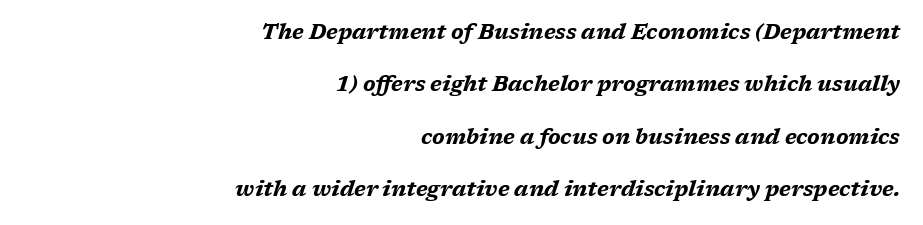
Tracking value appears to be zero — textbook default spacing. The lines in this sample share a right terminus and differ only in where they begin. Quick note: italic. Stroke thickness is high; the sample reads as a true bold.
